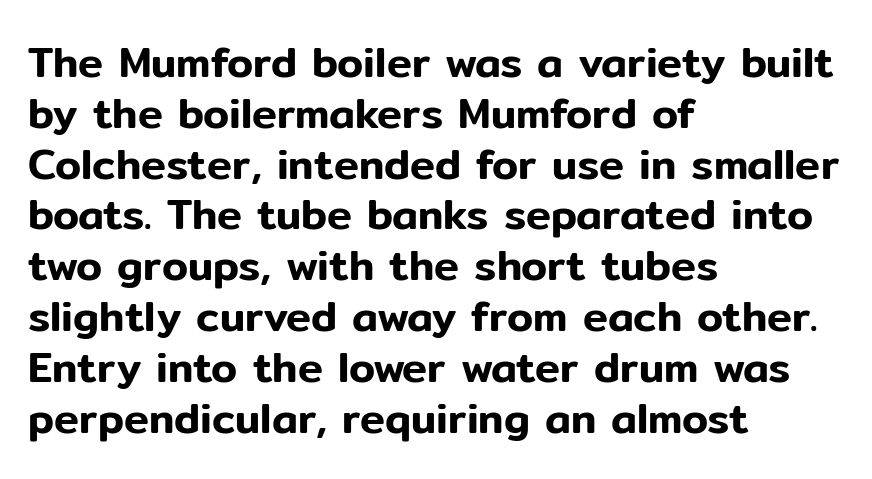
These lines are rendered in a variable-pitch font. The line texture is even and compact thanks to regular tracking. The lettering stays uniformly vertical, giving the passage a roman look. Where is the straight margin? On the left. Check the space under the baseline: it is left empty.
